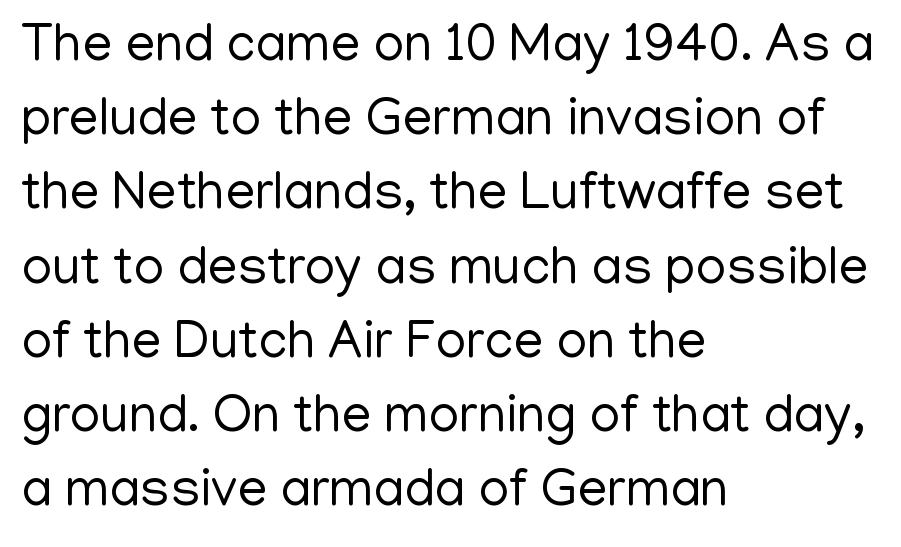
{"serif": "no", "italic": "no", "bold": "no", "weight": "regular", "width": "normal", "stroke_contrast": "low", "x_height": "medium", "monospaced": "no", "underline": "no", "align": "left", "line_spacing": "normal", "line_spacing_ratio": 1.4, "letter_spacing": "normal", "letter_spacing_em": 0.0, "glyph_px": 53}
